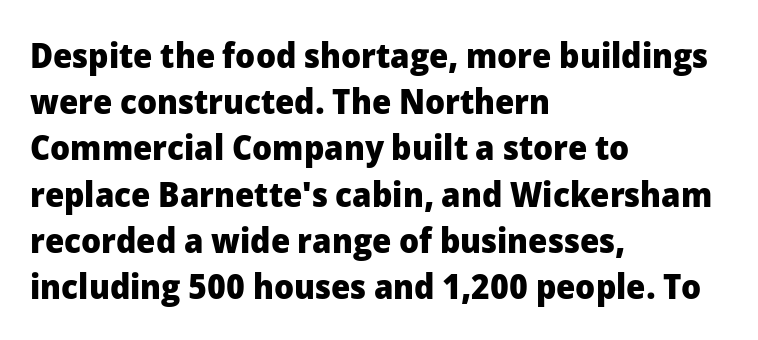
Q: Is the text bold? A: Yes.
Q: Is the text italic (slanted)? A: No, it is upright.
Q: Is the typeface a serif or a sans-serif typeface? A: Sans-serif.
Q: Is the text underlined? A: No.
Q: How is the paragraph aligned? A: Left-aligned.
Q: Is the spacing between letters normal or unusually wide? A: Normal.
Q: Is the spacing between lines tight, normal or loose? A: Normal.
Q: Width (condensed, normal, or wide)? A: Normal.
Q: Stroke contrast? A: Low.
Q: x-height? A: Medium.
Q: Monospaced? A: No.
